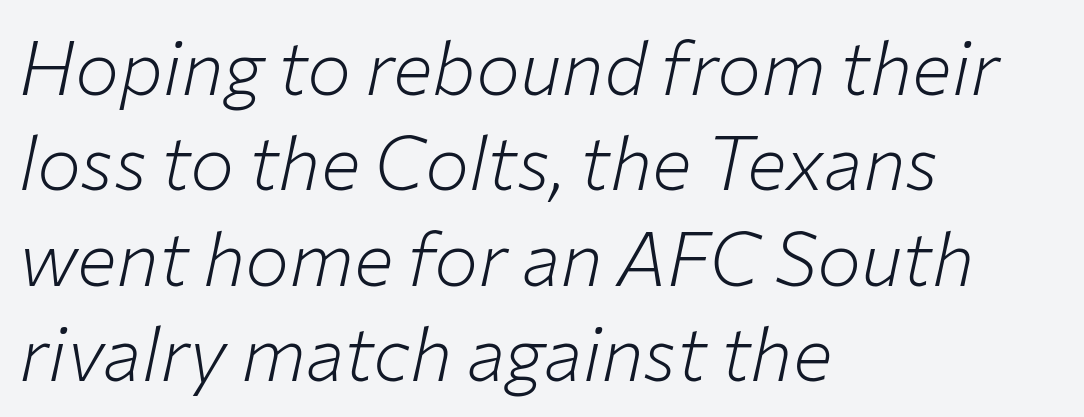
Q: Is the text bold? A: No.
Q: Is the text italic (slanted)? A: Yes, it leans right by about 12 degrees.
Q: Is the text underlined? A: No.
Q: How is the paragraph aligned? A: Left-aligned.
Q: Is the spacing between letters normal or unusually wide? A: Normal.
Q: Is the spacing between lines tight, normal or loose? A: Normal.
Q: Width (condensed, normal, or wide)? A: Normal.
Q: Stroke contrast? A: Low.
Q: x-height? A: Medium.
Q: Monospaced? A: No.
